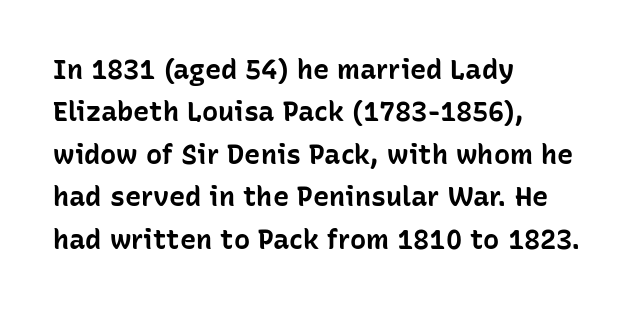
Q: Is the text bold? A: Yes.
Q: Is the text italic (slanted)? A: No, it is upright.
Q: Is the text underlined? A: No.
Q: How is the paragraph aligned? A: Left-aligned.
Q: Is the spacing between letters normal or unusually wide? A: Normal.
Q: Is the spacing between lines tight, normal or loose? A: Normal.
